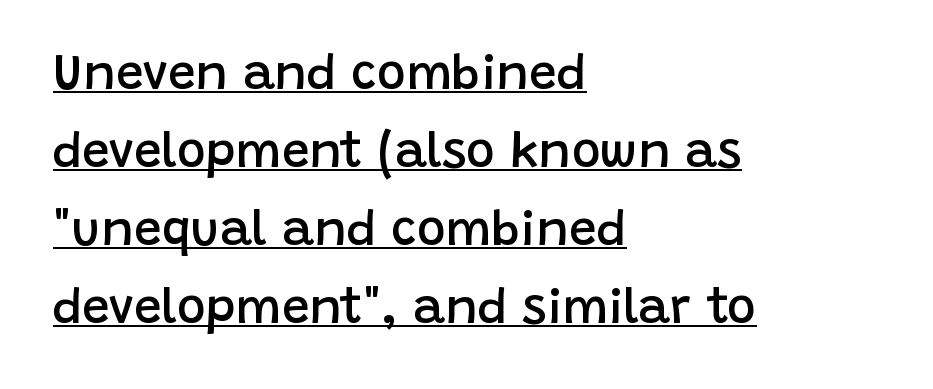
The image shows 49 px semibold sans-serif type, upright; set left-aligned, normal line spacing (1.59x), normal letter spacing, underlined; low stroke contrast and a large x-height.
